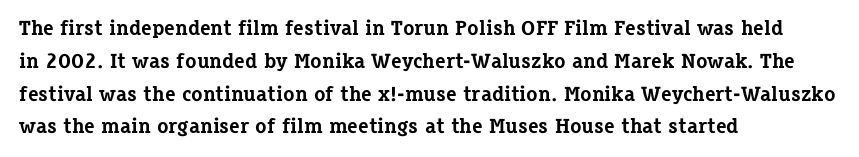
{"italic": "no", "bold": "yes", "underline": "no", "align": "left", "line_spacing": "normal", "line_spacing_ratio": 1.56, "letter_spacing": "normal", "letter_spacing_em": 0.0, "glyph_px": 21}
